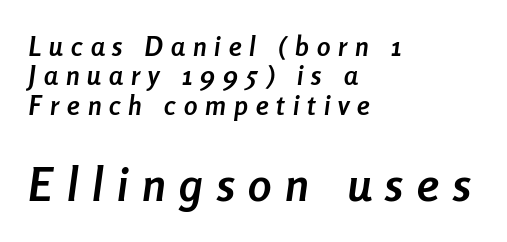
This sample trades vertical openness for compactness between lines. Check under the words: just untouched page. The lower block of text is set noticeably larger than the block above it. One-word summary of the alignment: left. Does extra space separate the letters? Yes, quite a lot of it. Summary of weight: heavy, a full bold.
